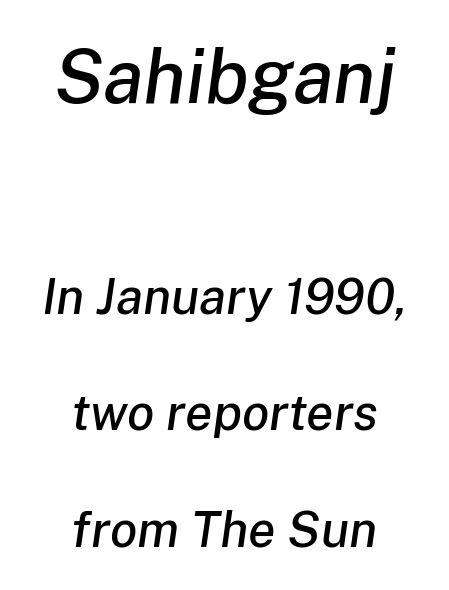
{"italic": "yes", "lean": "right", "slant_degrees": 8, "width": "normal", "stroke_contrast": "low", "x_height": "medium", "monospaced": "no", "underline": "no", "align": "center", "line_spacing": "loose", "line_spacing_ratio": 2.33, "letter_spacing": "normal", "letter_spacing_em": 0.0, "larger_block": "first", "size_ratio": 1.5, "glyph_px": 75}
